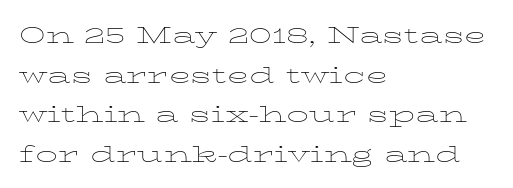
The image shows 29 px thin, wide type, upright; set left-aligned, normal line spacing (1.37x), normal letter spacing, not underlined; low stroke contrast and a medium x-height.
